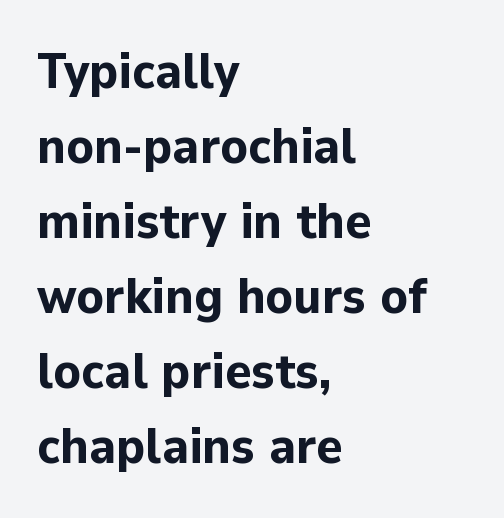
{"serif": "no", "italic": "no", "bold": "yes", "weight": "bold", "width": "normal", "stroke_contrast": "low", "x_height": "medium", "monospaced": "no", "underline": "no", "align": "left", "line_spacing": "normal", "line_spacing_ratio": 1.5, "letter_spacing": "normal", "letter_spacing_em": 0.0, "glyph_px": 50}
